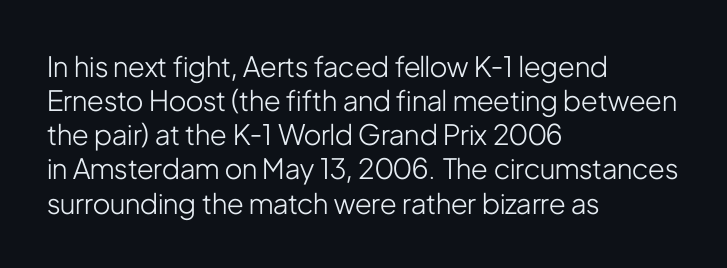
{"serif": "no", "italic": "no", "bold": "no", "weight": "light", "width": "condensed", "stroke_contrast": "low", "x_height": "medium", "monospaced": "no", "underline": "no", "align": "left", "line_spacing_ratio": 1.22, "letter_spacing": "normal", "letter_spacing_em": 0.0, "glyph_px": 28}
